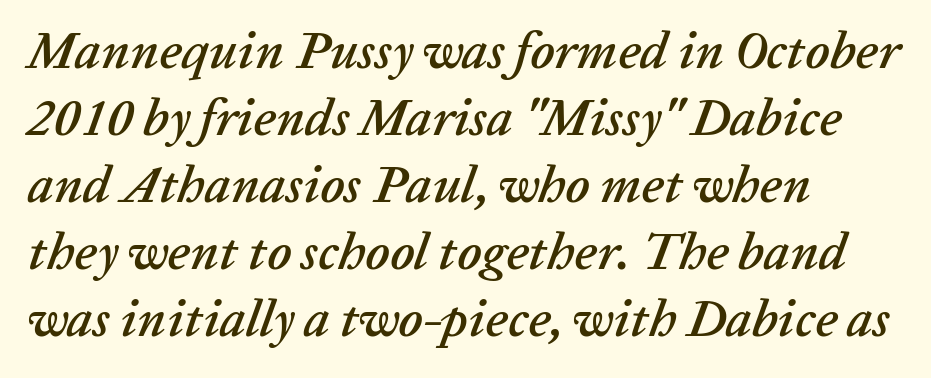
Q: Is the text italic (slanted)? A: Yes, it leans right by about 20 degrees.
Q: Is the text underlined? A: No.
Q: How is the paragraph aligned? A: Left-aligned.
Q: Is the spacing between letters normal or unusually wide? A: Normal.
Q: Is the spacing between lines tight, normal or loose? A: Normal.
Q: Width (condensed, normal, or wide)? A: Normal.
Q: Stroke contrast? A: Low.
Q: x-height? A: Medium.
Q: Monospaced? A: No.
